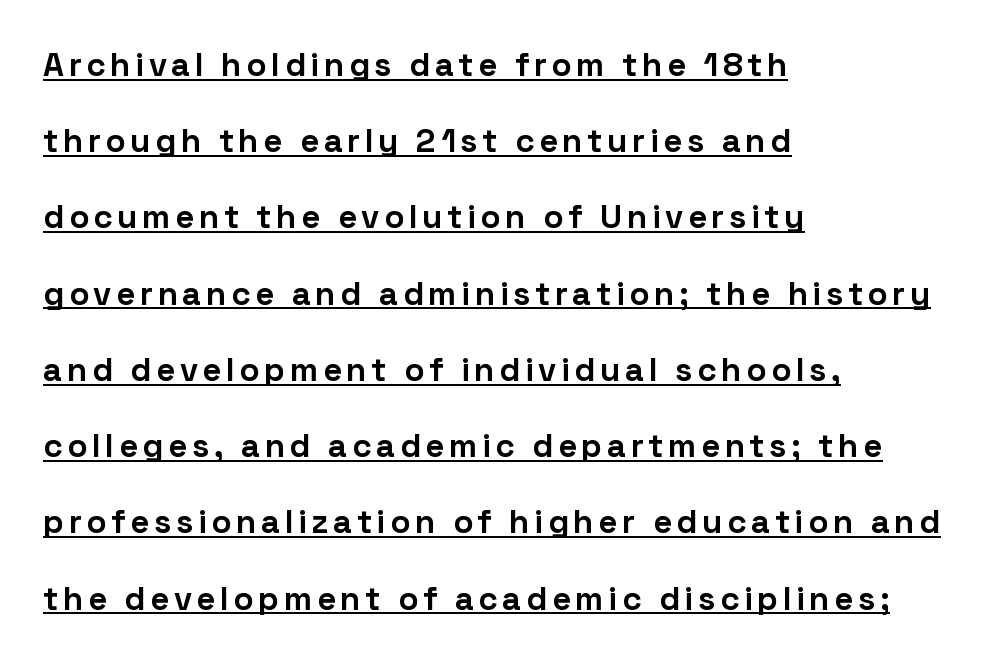
The image shows 33 px bold sans-serif type, upright; set left-aligned, loose line spacing (2.31x), underlined; low stroke contrast and a medium x-height.
